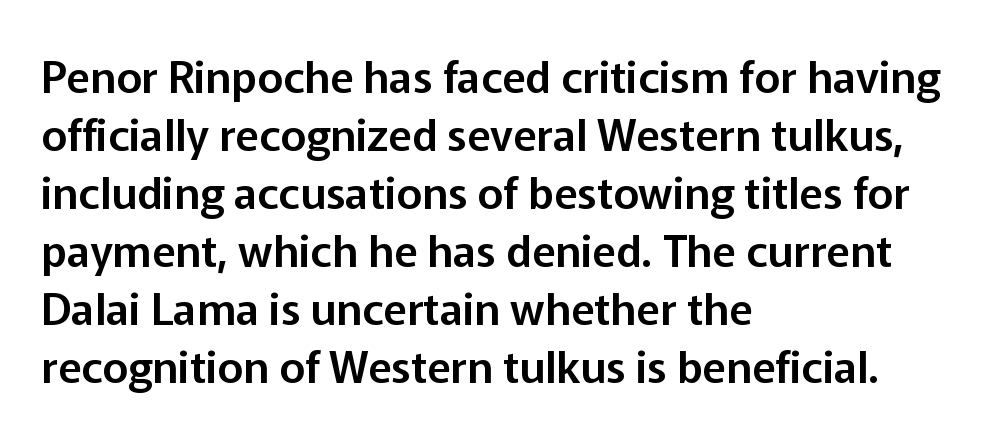
It's the straight-up-and-down kind of type. The passage shown is typed in a proportional face where columns would drift. Default kerning and tracking; the words read as compact shapes. Type without underlining. Type style note: lacks serifs.
